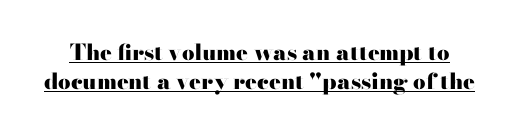
Ordinary non-slanted type is in use. Typesetter's note: full bold, strokes at maximum text heaviness. Somebody hit Ctrl+U on this one — the words are underlined. Does the leading feel generous? No, just average.
